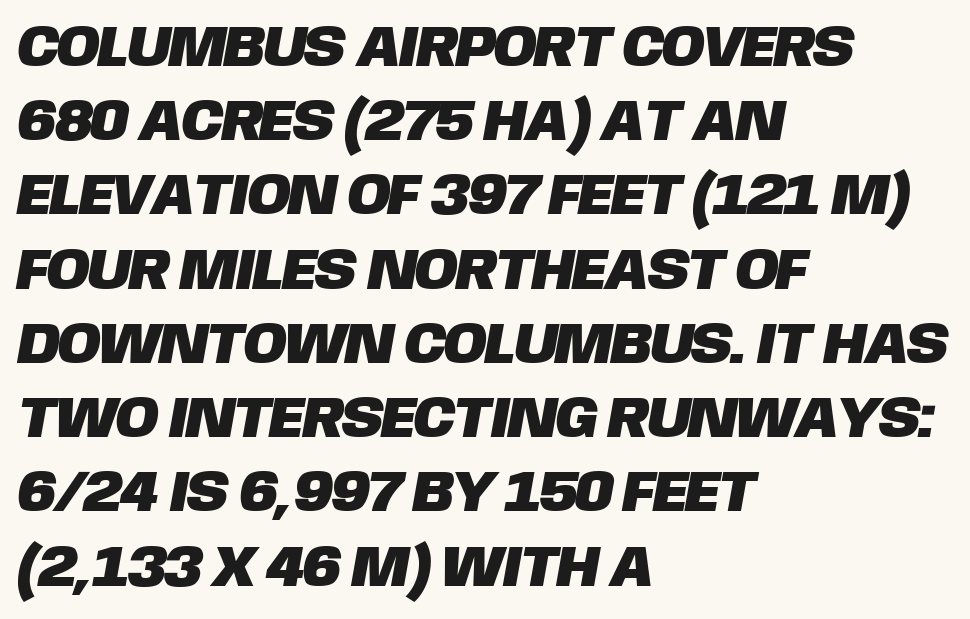
Q: Is the typeface a serif or a sans-serif typeface? A: Sans-serif.
Q: Is the text underlined? A: No.
Q: How is the paragraph aligned? A: Left-aligned.
Q: Is the spacing between letters normal or unusually wide? A: Normal.
Q: Is the spacing between lines tight, normal or loose? A: Normal.
Q: Width (condensed, normal, or wide)? A: Normal.
Q: Stroke contrast? A: Low.
Q: x-height? A: Large.
Q: Monospaced? A: No.
